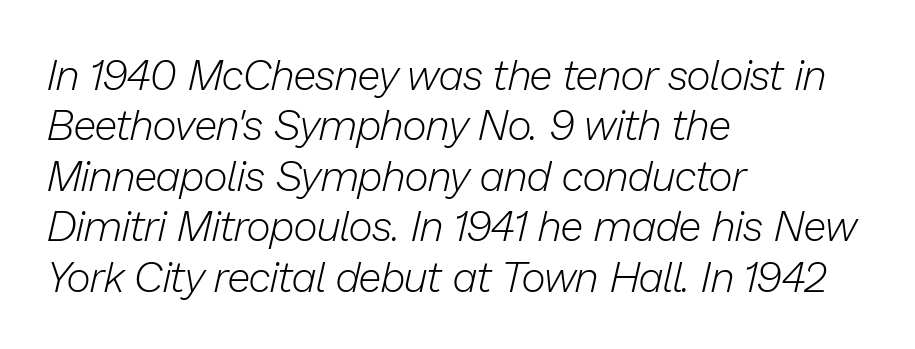
{"italic": "yes", "lean": "right", "slant_degrees": 13, "bold": "no", "weight": "light", "width": "normal", "stroke_contrast": "low", "x_height": "medium", "monospaced": "no", "underline": "no", "align": "left", "line_spacing_ratio": 1.2, "letter_spacing": "normal", "letter_spacing_em": 0.0, "glyph_px": 42}
